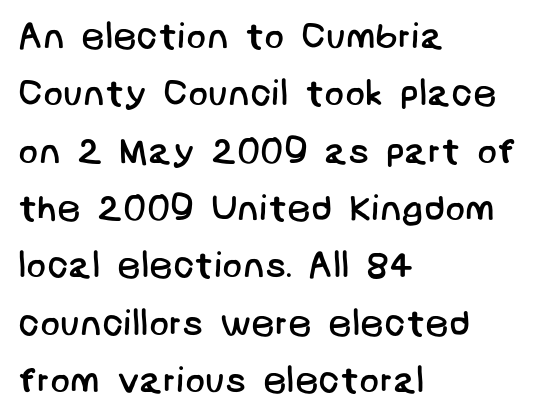
Q: Is the text bold? A: No.
Q: Is the typeface a serif or a sans-serif typeface? A: Sans-serif.
Q: Is the text underlined? A: No.
Q: How is the paragraph aligned? A: Left-aligned.
Q: Is the spacing between letters normal or unusually wide? A: Normal.
Q: Is the spacing between lines tight, normal or loose? A: Normal.
Q: Width (condensed, normal, or wide)? A: Normal.
Q: Stroke contrast? A: Low.
Q: x-height? A: Large.
